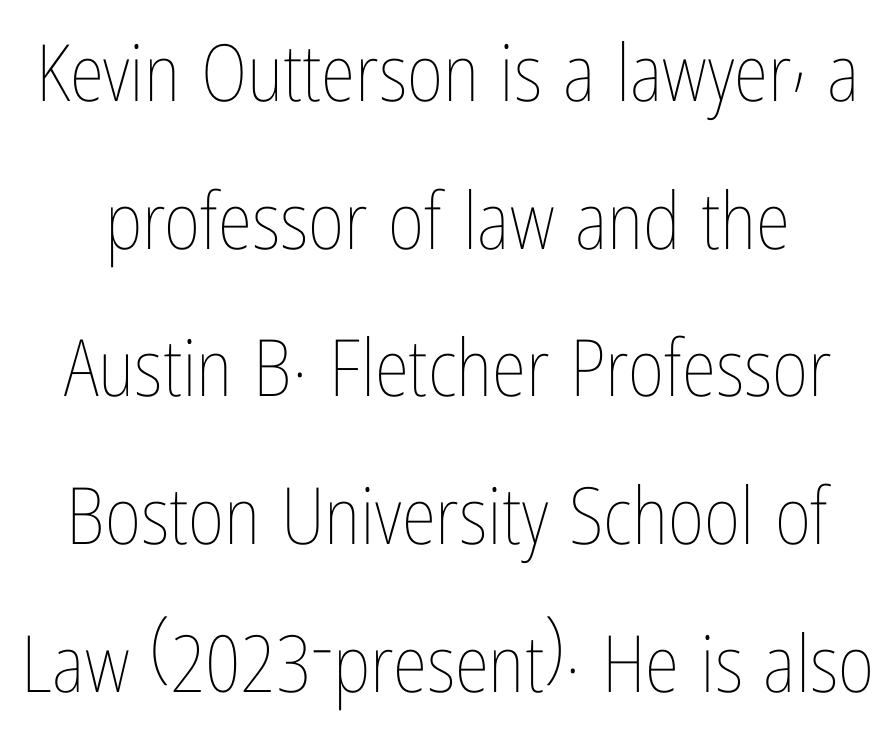
The image shows 79 px thin, condensed type, upright; set line spacing 1.87x, normal letter spacing, not underlined; low stroke contrast and a medium x-height.
